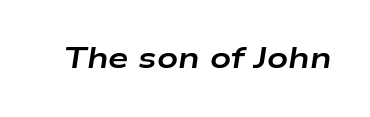
{"italic": "yes", "lean": "right", "slant_degrees": 9, "bold": "yes", "weight": "bold", "width": "wide", "stroke_contrast": "low", "x_height": "medium", "monospaced": "no", "underline": "no", "letter_spacing": "normal", "letter_spacing_em": 0.0, "glyph_px": 29}
